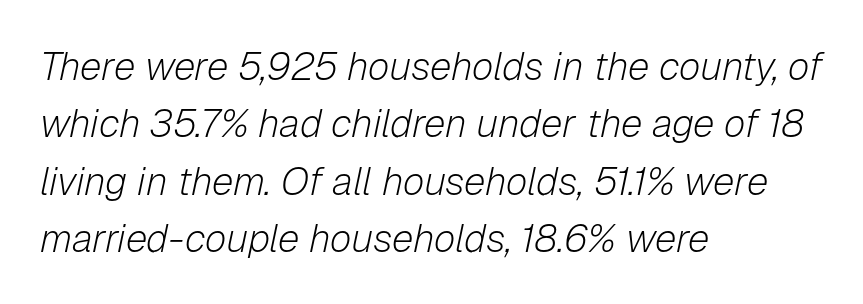
Q: Is the text bold? A: No.
Q: Is the text italic (slanted)? A: Yes, it leans right by about 12 degrees.
Q: Is the text underlined? A: No.
Q: How is the paragraph aligned? A: Left-aligned.
Q: Is the spacing between letters normal or unusually wide? A: Normal.
Q: Is the spacing between lines tight, normal or loose? A: Normal.
Q: Width (condensed, normal, or wide)? A: Normal.
Q: Stroke contrast? A: Low.
Q: x-height? A: Medium.
Q: Monospaced? A: No.
